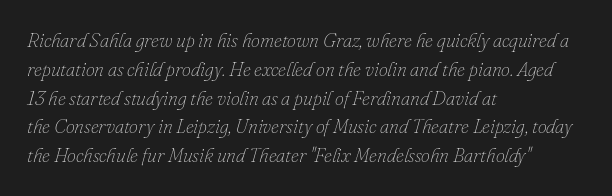
Q: Is the text bold? A: No.
Q: Is the text italic (slanted)? A: Yes, it leans right by about 16 degrees.
Q: Is the text underlined? A: No.
Q: How is the paragraph aligned? A: Left-aligned.
Q: Is the spacing between letters normal or unusually wide? A: Normal.
Q: Is the spacing between lines tight, normal or loose? A: Normal.
